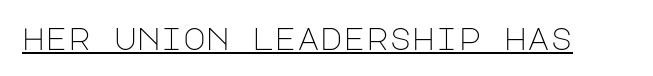
Q: Is the text bold? A: No.
Q: Is the text italic (slanted)? A: No, it is upright.
Q: Is the typeface a serif or a sans-serif typeface? A: Sans-serif.
Q: Is the text underlined? A: Yes.
Q: Is the spacing between letters normal or unusually wide? A: Normal.
Q: Width (condensed, normal, or wide)? A: Normal.
Q: Stroke contrast? A: Low.
Q: x-height? A: Large.
